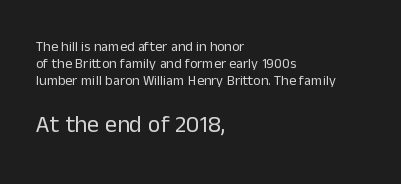
The image shows 24 px text type, upright; set left-aligned, line spacing 1.23x, normal letter spacing, not underlined; the second (bottom) block is 1.71x larger.
